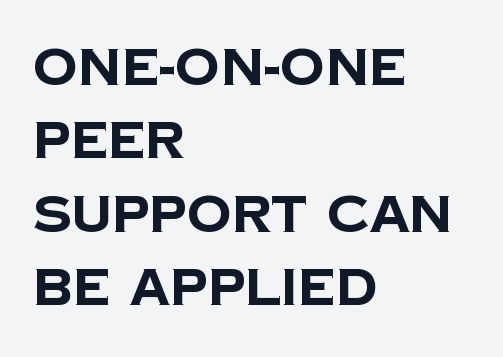
{"serif": "no", "bold": "yes", "weight": "bold", "width": "normal", "stroke_contrast": "low", "x_height": "large", "monospaced": "no", "underline": "no", "align": "left", "line_spacing": "normal", "line_spacing_ratio": 1.47, "letter_spacing": "normal", "letter_spacing_em": 0.0, "glyph_px": 50}
